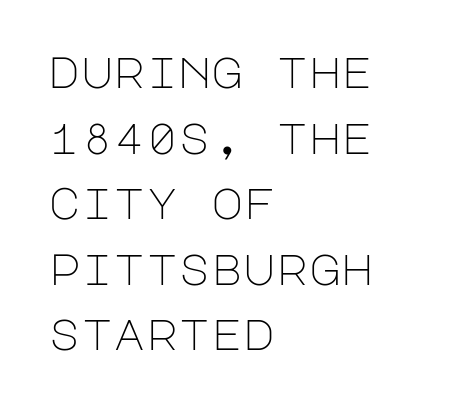
Q: Is the text bold? A: No.
Q: Is the text italic (slanted)? A: No, it is upright.
Q: Is the typeface a serif or a sans-serif typeface? A: Sans-serif.
Q: Is the text underlined? A: No.
Q: How is the paragraph aligned? A: Left-aligned.
Q: Is the spacing between letters normal or unusually wide? A: Normal.
Q: Is the spacing between lines tight, normal or loose? A: Normal.
Q: Width (condensed, normal, or wide)? A: Normal.
Q: Stroke contrast? A: Low.
Q: x-height? A: Large.
